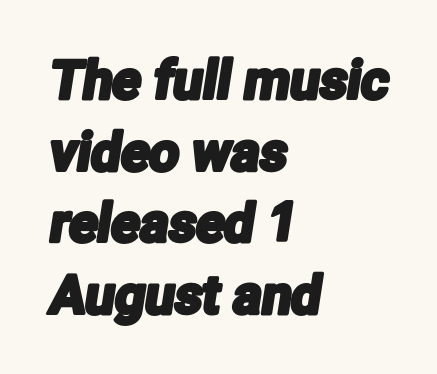
The image shows 53 px condensed sans-serif type; set left-aligned, normal line spacing (1.35x), normal letter spacing, not underlined; low stroke contrast and a medium x-height.
